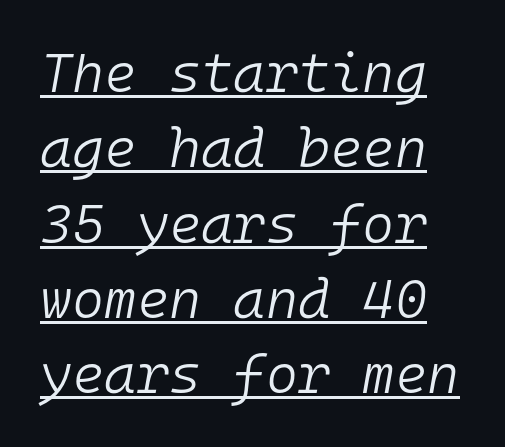
{"italic": "yes", "lean": "right", "slant_degrees": 10, "bold": "no", "weight": "light", "width": "normal", "stroke_contrast": "low", "x_height": "medium", "monospaced": "yes", "underline": "yes", "line_spacing": "normal", "line_spacing_ratio": 1.37, "letter_spacing": "normal", "letter_spacing_em": 0.0, "glyph_px": 55}
